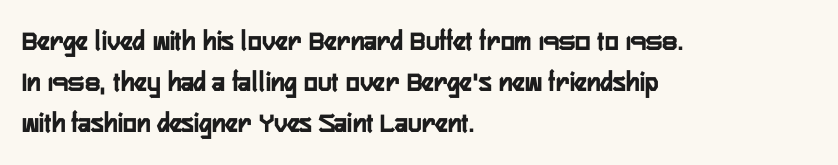
Q: Is the text italic (slanted)? A: No, it is upright.
Q: Is the typeface a serif or a sans-serif typeface? A: Sans-serif.
Q: Is the text underlined? A: No.
Q: How is the paragraph aligned? A: Left-aligned.
Q: Is the spacing between letters normal or unusually wide? A: Normal.
Q: Is the spacing between lines tight, normal or loose? A: Normal.
Q: Width (condensed, normal, or wide)? A: Condensed.
Q: Stroke contrast? A: Low.
Q: x-height? A: Medium.
Q: Monospaced? A: No.
